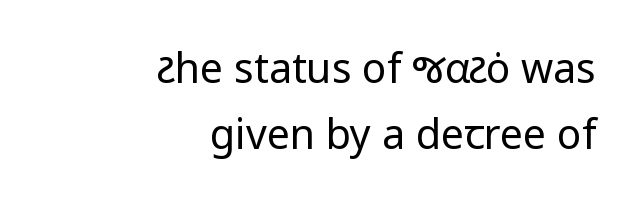
The image shows 41 px regular-weight sans-serif type, upright; set right-aligned, normal line spacing (1.62x), normal letter spacing, not underlined; low stroke contrast and a medium x-height.
